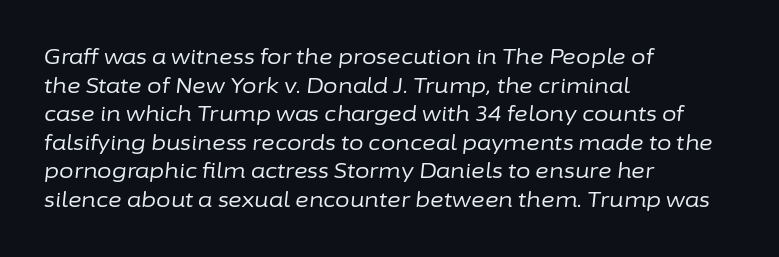
The tracking reads as untouched default to a designer's eye. The cut favours lightness, reaching ordinary text weight at its darkest. This block has exactly the height ordinary leading produces. Yep, that's italic — everything's leaning. Words float on clear page, feet unadorned.
